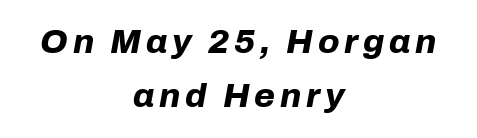
The image shows 34 px bold type, italic (leaning right); set centered, normal line spacing (1.58x), not underlined; low stroke contrast and a medium x-height.
